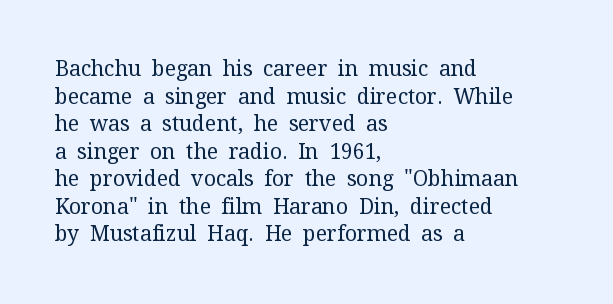
Teacher's note: observe the even left margin — that is flush-left alignment. The line texture is even and compact thanks to regular tracking. The lettering stays uniformly vertical, giving the passage a roman look. The baseline area is clear.
